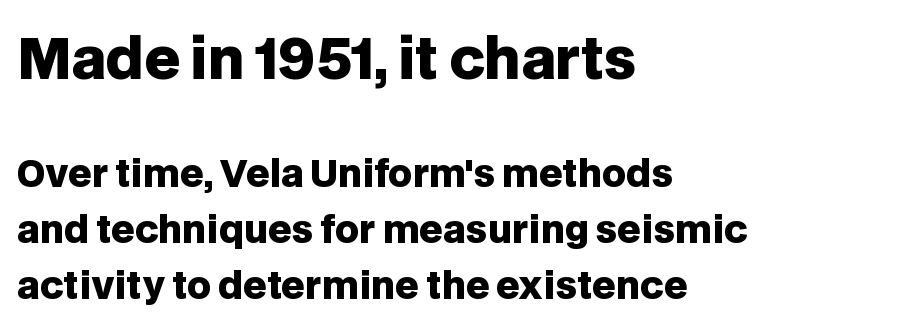
Q: Is the text bold? A: Yes.
Q: Is the text italic (slanted)? A: No, it is upright.
Q: Is the typeface a serif or a sans-serif typeface? A: Sans-serif.
Q: Is the text underlined? A: No.
Q: How is the paragraph aligned? A: Left-aligned.
Q: Is the spacing between letters normal or unusually wide? A: Normal.
Q: Is the spacing between lines tight, normal or loose? A: Normal.
Q: Which block of text is set in a larger size, the first (top) or the second (bottom)? A: The first (top) one.
Q: Width (condensed, normal, or wide)? A: Normal.
Q: Stroke contrast? A: Low.
Q: x-height? A: Large.
Q: Monospaced? A: No.
